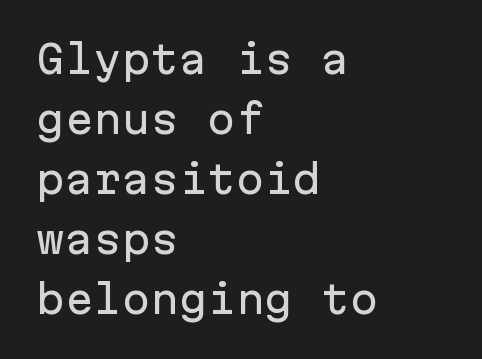
The image shows 38 px sans-serif type, upright, monospaced; set left-aligned, normal line spacing (1.58x), normal letter spacing, not underlined; low stroke contrast and a medium x-height.
